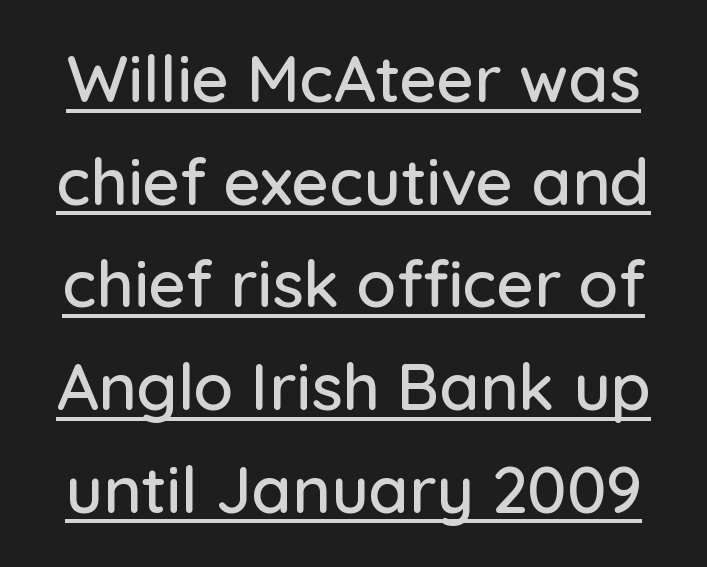
The face used here is a sans, in the tradition of grotesques and geometrics. One glance says typical: line gaps are just what's usual. The horizontal fit of the characters is conventional and even. Style check: upright. Each line of the rendering has a horizontal stroke beneath the glyphs.
